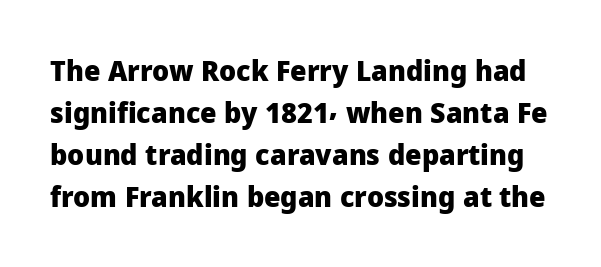
{"serif": "no", "italic": "no", "bold": "yes", "weight": "heavy", "width": "normal", "stroke_contrast": "low", "x_height": "medium", "monospaced": "no", "underline": "no", "line_spacing": "normal", "line_spacing_ratio": 1.45, "letter_spacing": "normal", "letter_spacing_em": 0.0, "glyph_px": 29}
